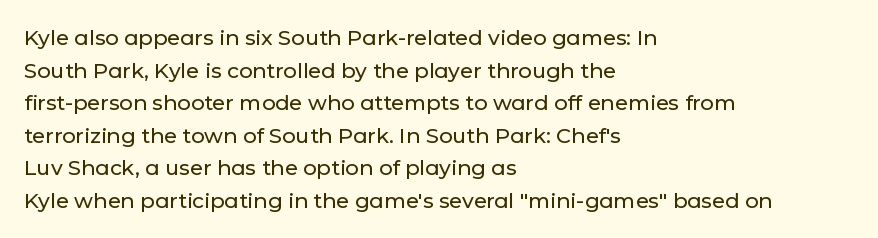
Q: Is the text italic (slanted)? A: No, it is upright.
Q: Is the text underlined? A: No.
Q: How is the paragraph aligned? A: Left-aligned.
Q: Is the spacing between letters normal or unusually wide? A: Normal.
Q: Is the spacing between lines tight, normal or loose? A: Normal.
